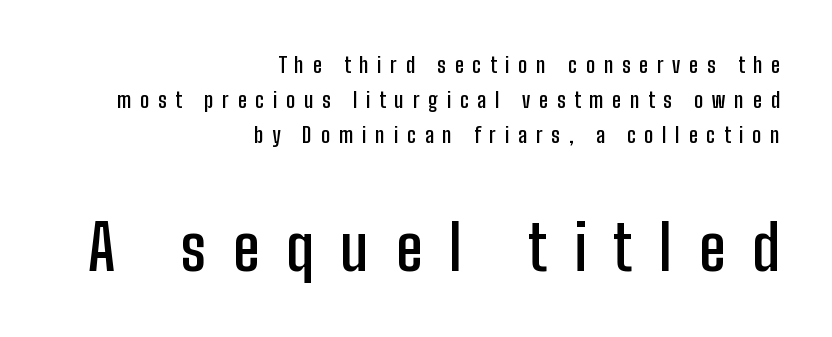
The space between consecutive lines is moderate. The rendering uses natural spacing where letterforms have individual widths. The typesetter chose a ragged-left arrangement here. The block sitting lower on the canvas is the one with enlarged characters. Characters remain perfectly vertical along every line. The typeface chosen for these lines omits serifs.
